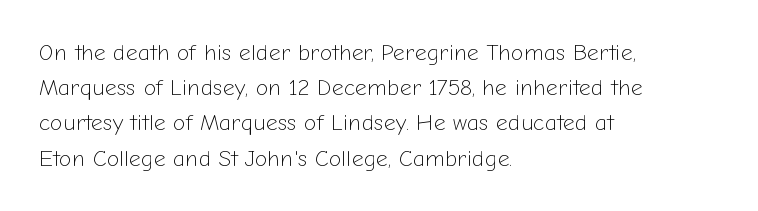
Q: Is the text bold? A: No.
Q: Is the text italic (slanted)? A: No, it is upright.
Q: Is the text underlined? A: No.
Q: How is the paragraph aligned? A: Left-aligned.
Q: Is the spacing between letters normal or unusually wide? A: Normal.
Q: Is the spacing between lines tight, normal or loose? A: Normal.
